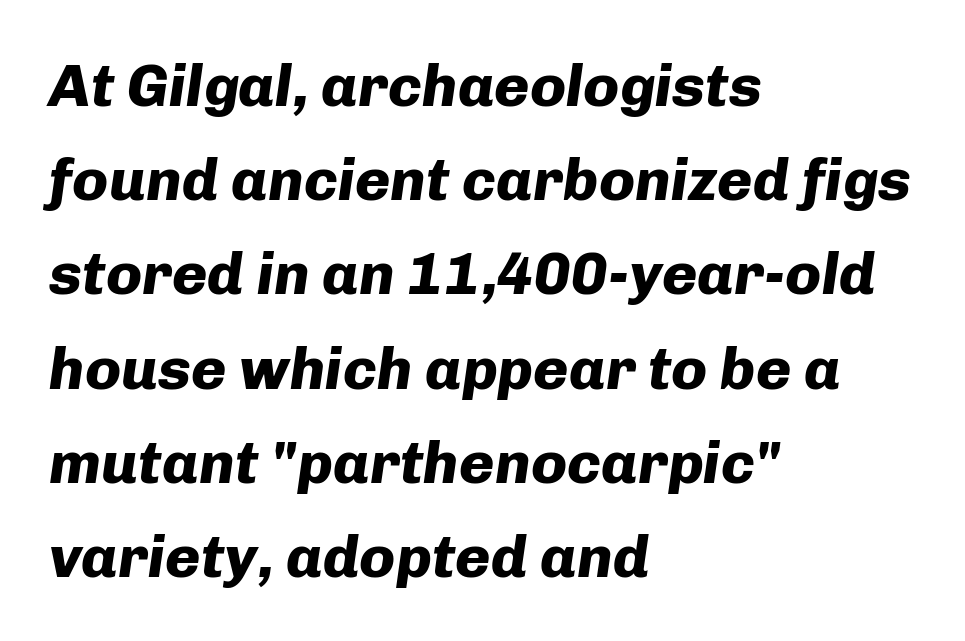
Spacing between characters is what you'd get straight out of the box. Proportional: the letters do not fall into vertical columns. The lines are quadded left. Set as a true bold cut, around the 700 mark. The passage shown is not underscored anywhere.
